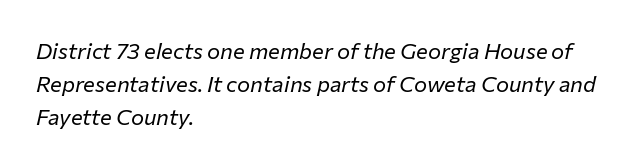
Caption: multi-line text, flush left, ragged right. The rendering uses a moderate line-height, typical for paragraphs. This reads as an unemphasized weight, regular at the heaviest. Designer's note — italics engaged. Letters rest on an invisible, unmarked baseline.
